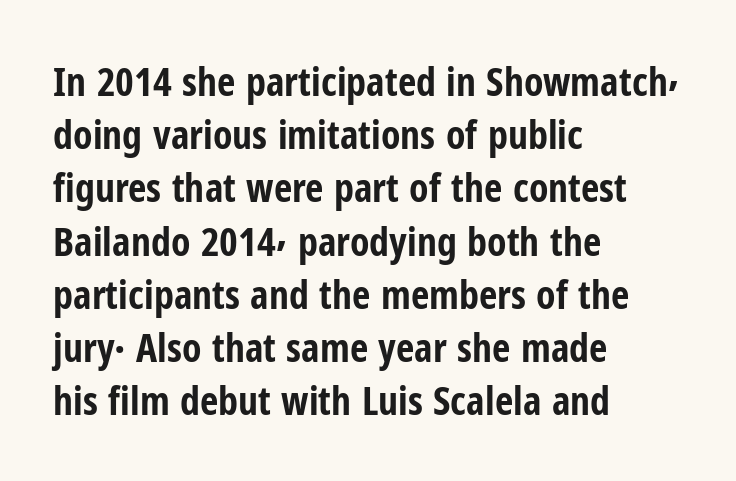
Designer's note — italics off, roman on. You could call the tracking neutral — neither tight nor loose. A normal amount of white space separates one row of letters from the next. Regarding serifs, this sample does without them. This sample has the flowing, uneven cadence of proportional lettering.
